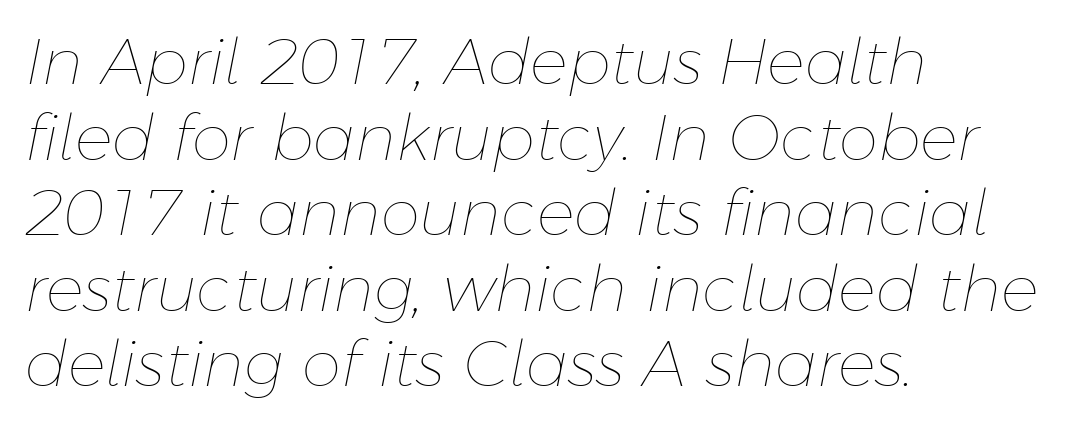
Q: Is the text bold? A: No.
Q: Is the text italic (slanted)? A: Yes, it leans right by about 11 degrees.
Q: Is the text underlined? A: No.
Q: How is the paragraph aligned? A: Left-aligned.
Q: Is the spacing between letters normal or unusually wide? A: Normal.
Q: Width (condensed, normal, or wide)? A: Normal.
Q: Stroke contrast? A: Low.
Q: x-height? A: Medium.
Q: Monospaced? A: No.
